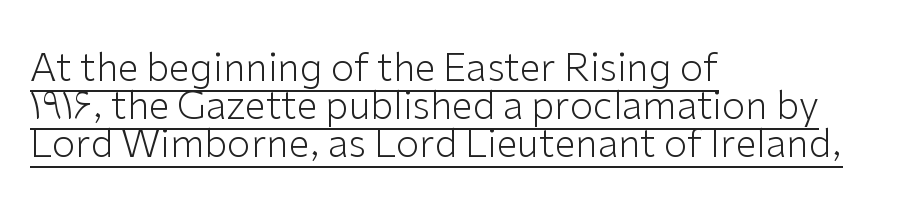
Q: Is the text bold? A: No.
Q: Is the text italic (slanted)? A: No, it is upright.
Q: Is the typeface a serif or a sans-serif typeface? A: Sans-serif.
Q: Is the text underlined? A: Yes.
Q: How is the paragraph aligned? A: Left-aligned.
Q: Is the spacing between letters normal or unusually wide? A: Normal.
Q: Is the spacing between lines tight, normal or loose? A: Tight.
Q: Width (condensed, normal, or wide)? A: Normal.
Q: Stroke contrast? A: Low.
Q: x-height? A: Medium.
Q: Monospaced? A: No.
